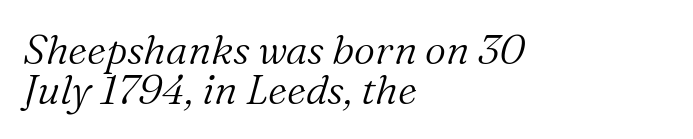
Q: Is the text bold? A: No.
Q: Is the text italic (slanted)? A: Yes, it leans right by about 16 degrees.
Q: Is the typeface a serif or a sans-serif typeface? A: Serif.
Q: Is the text underlined? A: No.
Q: How is the paragraph aligned? A: Left-aligned.
Q: Is the spacing between letters normal or unusually wide? A: Normal.
Q: Is the spacing between lines tight, normal or loose? A: Tight.
Q: Width (condensed, normal, or wide)? A: Normal.
Q: Stroke contrast? A: Medium.
Q: x-height? A: Medium.
Q: Monospaced? A: No.
